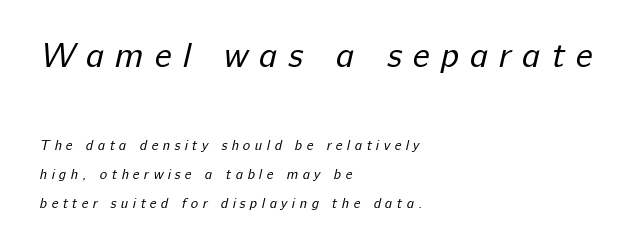
Q: Is the text bold? A: No.
Q: Is the typeface a serif or a sans-serif typeface? A: Sans-serif.
Q: Is the text underlined? A: No.
Q: How is the paragraph aligned? A: Left-aligned.
Q: Is the spacing between letters normal or unusually wide? A: Unusually wide.
Q: Is the spacing between lines tight, normal or loose? A: Loose.
Q: Which block of text is set in a larger size, the first (top) or the second (bottom)? A: The first (top) one.
Q: Width (condensed, normal, or wide)? A: Normal.
Q: Stroke contrast? A: Low.
Q: x-height? A: Medium.
Q: Monospaced? A: No.
